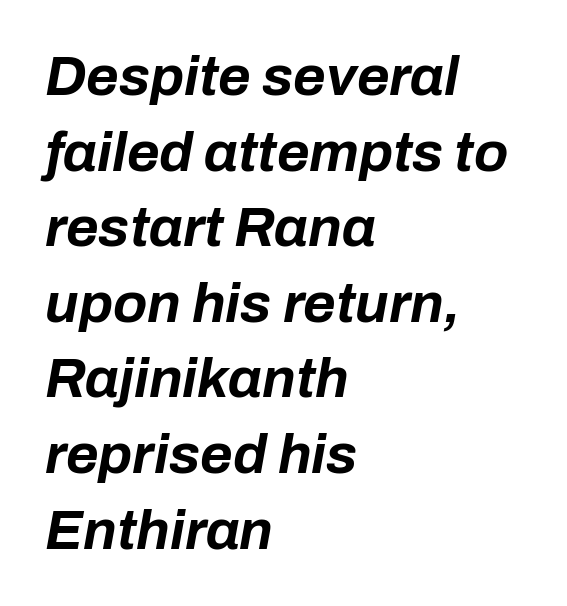
The image shows 56 px bold type, italic (leaning right); set left-aligned, normal line spacing (1.35x), normal letter spacing, not underlined; low stroke contrast and a medium x-height.
